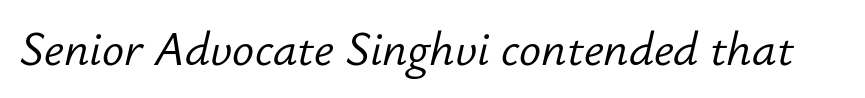
The image shows 46 px light type, italic (leaning right); set normal letter spacing, not underlined; low stroke contrast and a small x-height.
